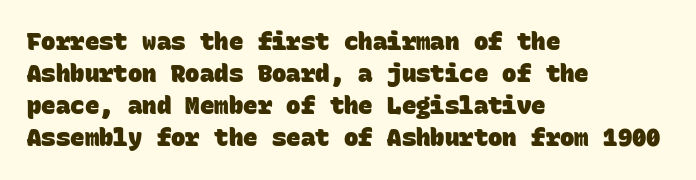
Q: Is the text bold? A: Yes.
Q: Is the text underlined? A: No.
Q: How is the paragraph aligned? A: Left-aligned.
Q: Is the spacing between letters normal or unusually wide? A: Normal.
Q: Is the spacing between lines tight, normal or loose? A: Normal.
